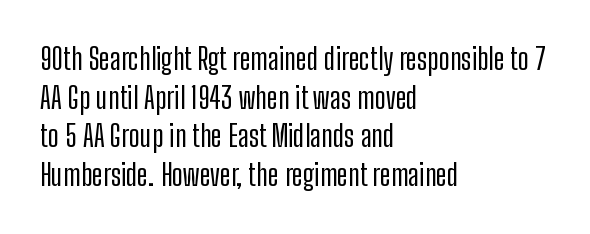
{"serif": "no", "italic": "no", "width": "condensed", "stroke_contrast": "low", "x_height": "medium", "monospaced": "no", "underline": "no", "align": "left", "line_spacing": "normal", "line_spacing_ratio": 1.29, "letter_spacing": "normal", "letter_spacing_em": 0.0, "glyph_px": 30}
